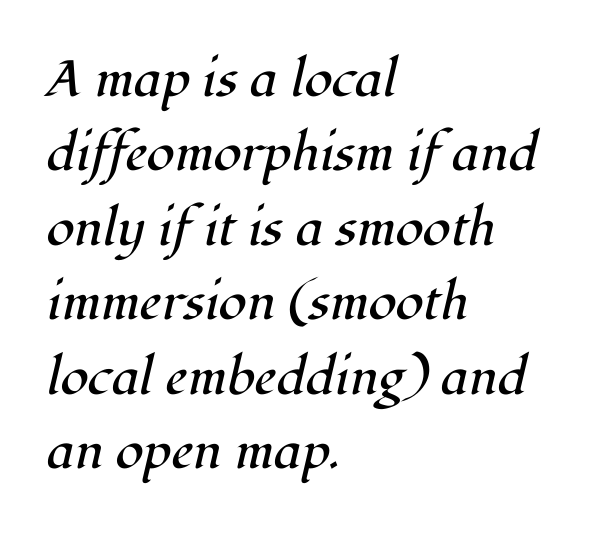
The image shows 51 px regular-weight serif type, italic (leaning right); set left-aligned, normal line spacing (1.46x), normal letter spacing, not underlined; high stroke contrast and a medium x-height.
